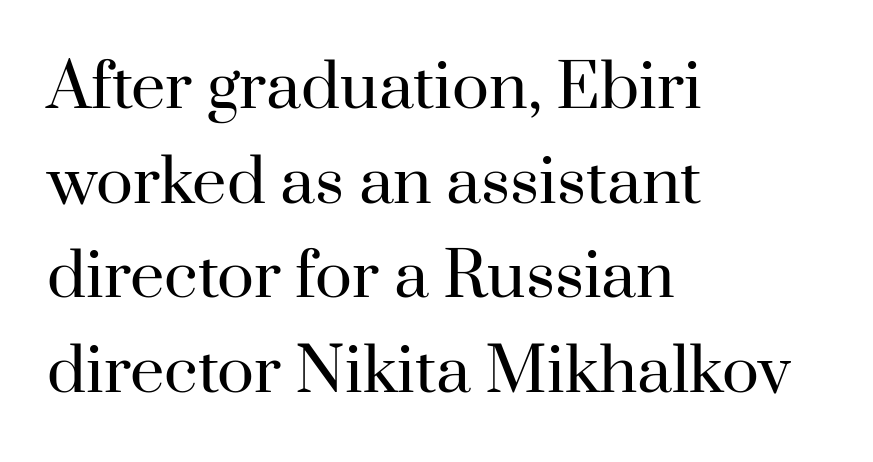
{"serif": "yes", "italic": "no", "bold": "no", "weight": "regular", "width": "normal", "stroke_contrast": "high", "x_height": "small", "monospaced": "no", "underline": "no", "align": "left", "line_spacing": "normal", "line_spacing_ratio": 1.55, "letter_spacing": "normal", "letter_spacing_em": 0.0, "glyph_px": 61}
